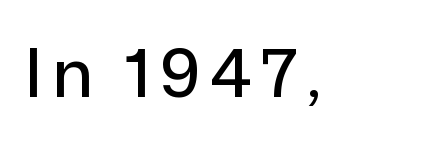
Q: Is the text italic (slanted)? A: No, it is upright.
Q: Is the typeface a serif or a sans-serif typeface? A: Sans-serif.
Q: Is the text underlined? A: No.
Q: Width (condensed, normal, or wide)? A: Normal.
Q: Stroke contrast? A: Low.
Q: x-height? A: Medium.
Q: Monospaced? A: No.
